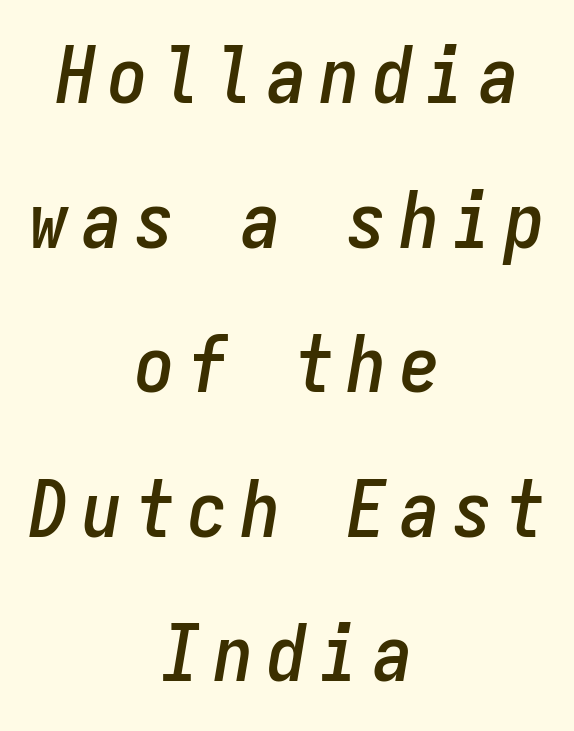
Compared with a flush-left layout, this one balances lines on the center instead. Characters are canted at an angle relative to the baseline's perpendicular. Each letter, wide or thin by design, is forced into the same width here. Each row of text sits above clean, open space.
